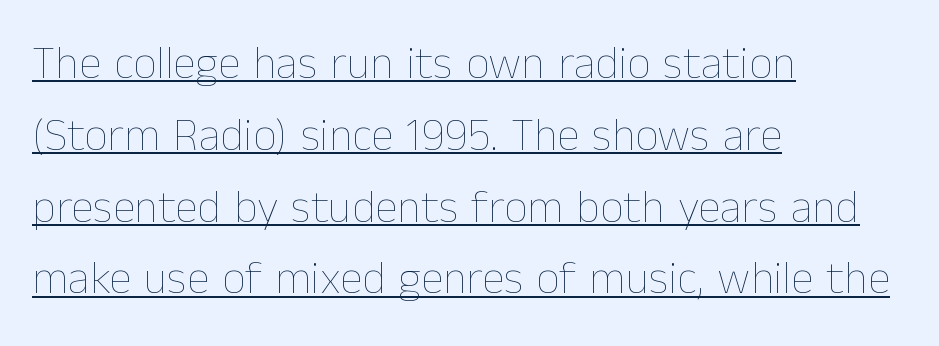
Q: Is the text bold? A: No.
Q: Is the text italic (slanted)? A: No, it is upright.
Q: Is the text underlined? A: Yes.
Q: How is the paragraph aligned? A: Left-aligned.
Q: Is the spacing between letters normal or unusually wide? A: Normal.
Q: Is the spacing between lines tight, normal or loose? A: Normal.
Q: Width (condensed, normal, or wide)? A: Normal.
Q: Stroke contrast? A: Low.
Q: x-height? A: Medium.
Q: Monospaced? A: No.
